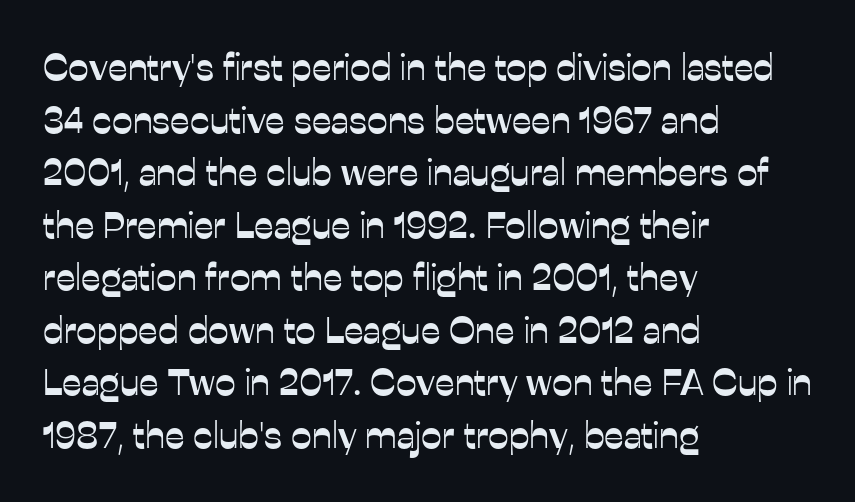
The image shows 37 px sans-serif type, upright; set left-aligned, normal line spacing (1.42x), normal letter spacing, not underlined; low stroke contrast and a medium x-height.
